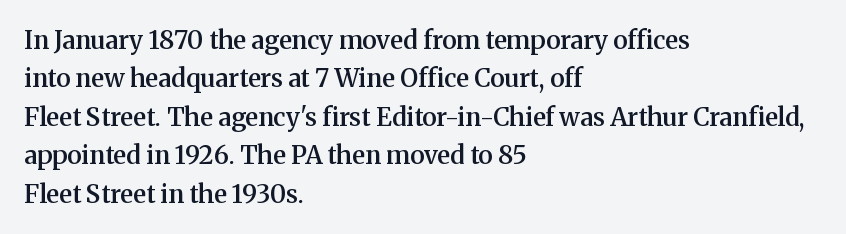
The image shows 25 px text type, upright; set left-aligned, normal line spacing (1.54x), normal letter spacing, not underlined.
